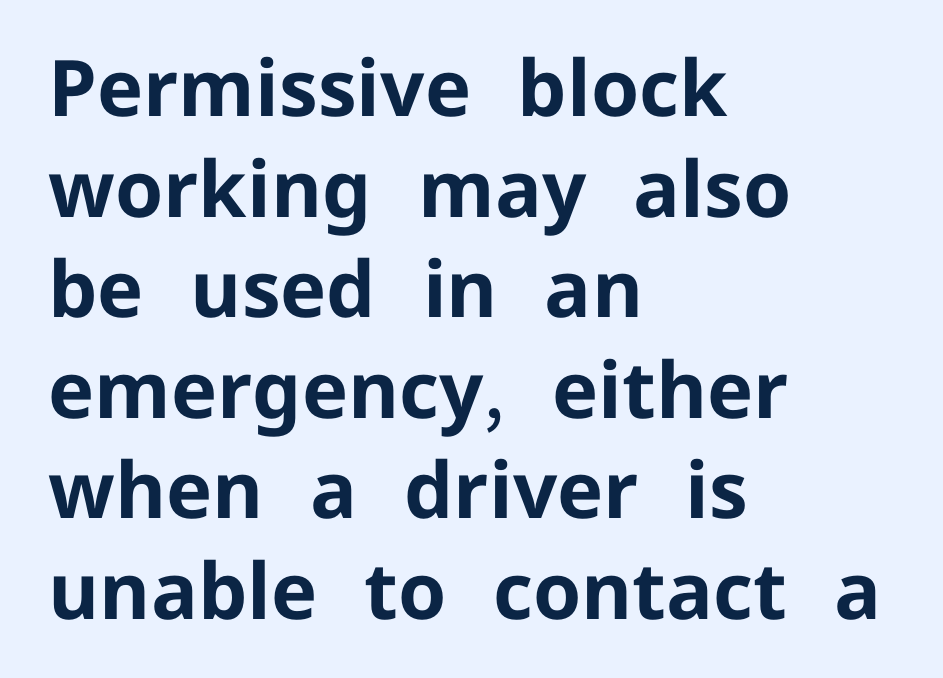
{"serif": "no", "italic": "no", "bold": "yes", "weight": "bold", "width": "normal", "stroke_contrast": "low", "x_height": "medium", "monospaced": "no", "underline": "no", "align": "left", "line_spacing": "normal", "line_spacing_ratio": 1.29, "letter_spacing": "normal", "letter_spacing_em": 0.0, "glyph_px": 78}
